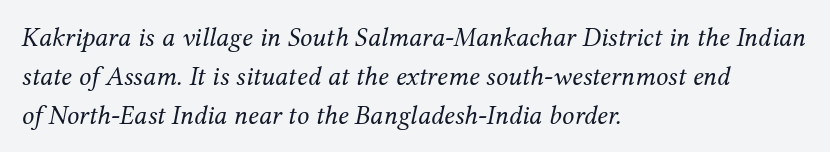
{"italic": "yes", "lean": "right", "slant_degrees": 12, "bold": "no", "underline": "no", "align": "left", "line_spacing": "normal", "line_spacing_ratio": 1.44, "letter_spacing": "normal", "letter_spacing_em": 0.0, "glyph_px": 27}
